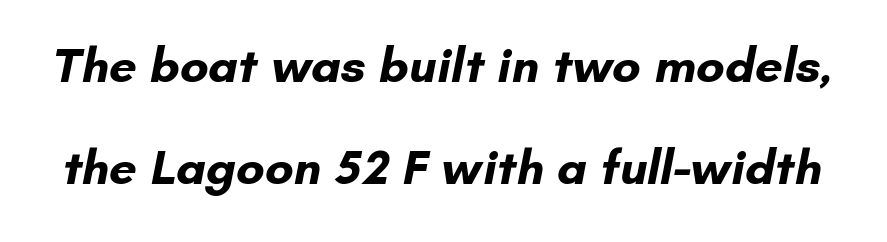
The image shows 49 px bold sans-serif type; set loose line spacing (2.08x), normal letter spacing, not underlined; low stroke contrast and a small x-height.
